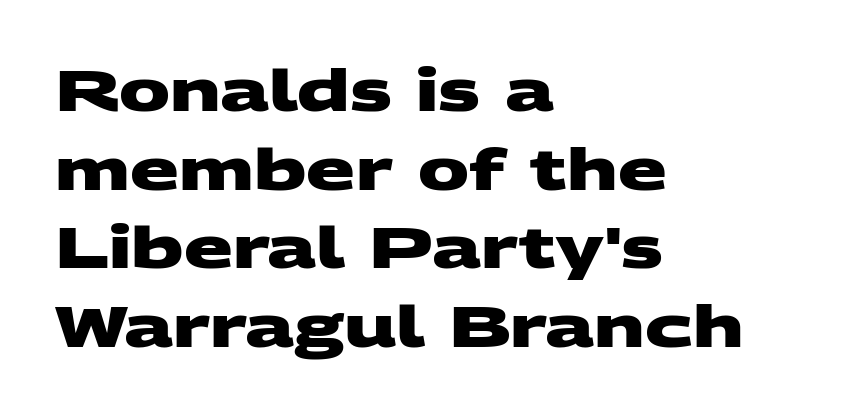
{"serif": "no", "bold": "yes", "weight": "heavy", "width": "wide", "stroke_contrast": "medium", "x_height": "large", "monospaced": "no", "underline": "no", "align": "left", "line_spacing": "normal", "line_spacing_ratio": 1.38, "letter_spacing": "normal", "letter_spacing_em": 0.0, "glyph_px": 57}
